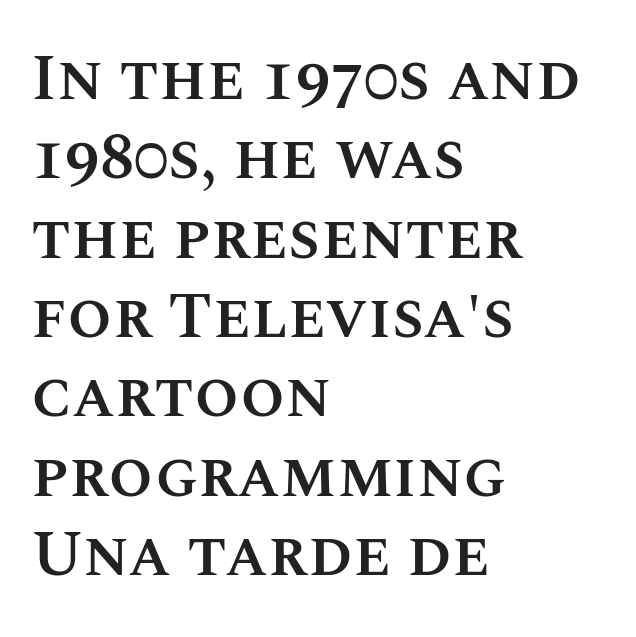
Q: Is the text bold? A: Semi-bold.
Q: Is the text italic (slanted)? A: No, it is upright.
Q: Is the text underlined? A: No.
Q: How is the paragraph aligned? A: Left-aligned.
Q: Is the spacing between letters normal or unusually wide? A: Normal.
Q: Width (condensed, normal, or wide)? A: Normal.
Q: Stroke contrast? A: Medium.
Q: x-height? A: Large.
Q: Monospaced? A: No.
